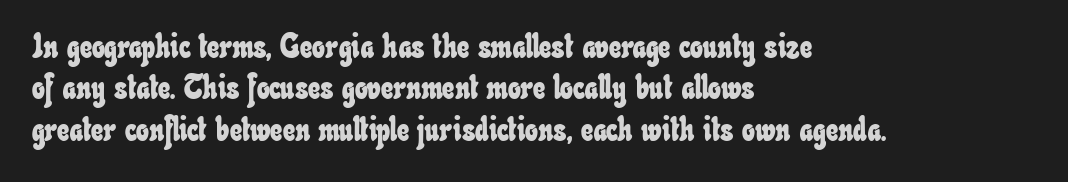
Each letter keeps its own natural width here, so spacing adapts to shape. Where is the straight margin? On the left. These lines keep a tight, regular rhythm from letter to letter. The space beneath each line is pristine and unruled.
